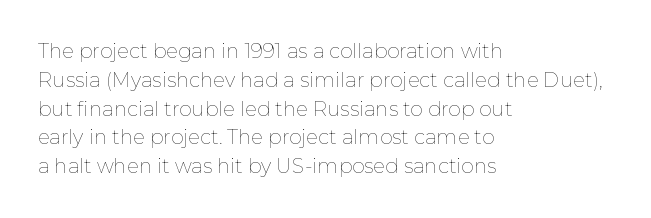
The image shows 20 px text type, upright; set left-aligned, normal line spacing (1.44x), normal letter spacing, not underlined.
